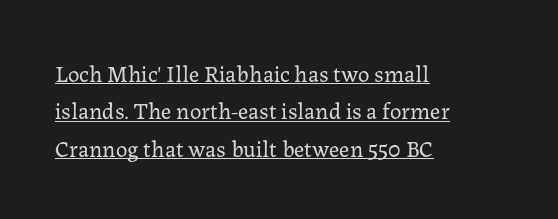
The rendering anchors every line to the left-hand side. The typesetter has applied underlining to the passage shown. The space between consecutive lines is moderate. A quiet, ordinary-to-light weight characterises the typeface.
